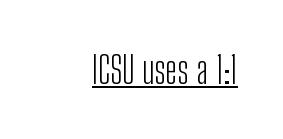
Q: Is the text bold? A: No.
Q: Is the text italic (slanted)? A: No, it is upright.
Q: Is the typeface a serif or a sans-serif typeface? A: Sans-serif.
Q: Is the text underlined? A: Yes.
Q: Is the spacing between letters normal or unusually wide? A: Normal.
Q: Width (condensed, normal, or wide)? A: Condensed.
Q: Stroke contrast? A: Low.
Q: x-height? A: Medium.
Q: Monospaced? A: No.
